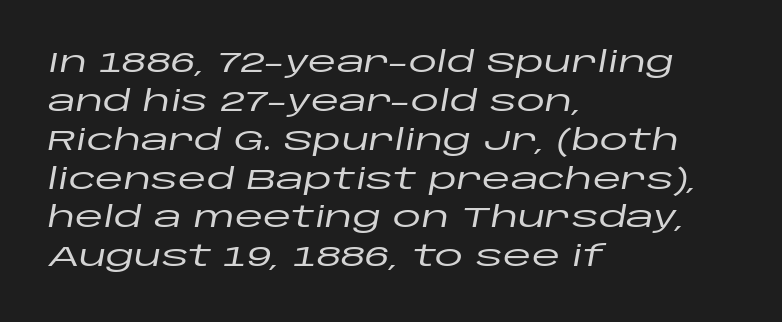
Spacing verdict: proportional, widths tailored to each character. The strip under each line holds only bare page. This sample keeps an unexceptional amount of space between lines. The text carries the slant typical of an italic or oblique font. Visually the block forms a straight wall on the left and a jagged coastline on the right. Words appear dense and cohesive because spacing is normal.
